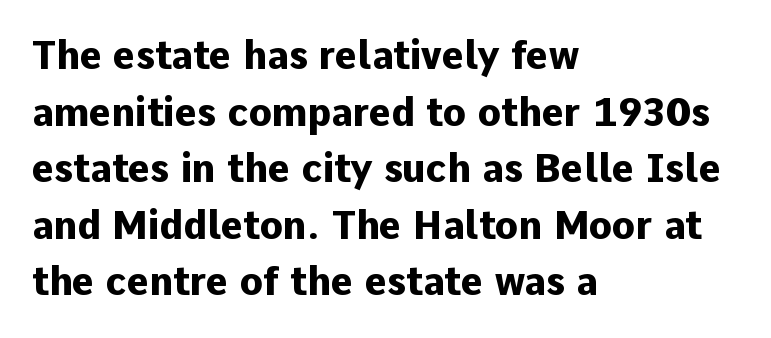
The image shows 38 px heavy sans-serif type, upright; set left-aligned, normal line spacing (1.49x), normal letter spacing, not underlined; low stroke contrast and a medium x-height.
